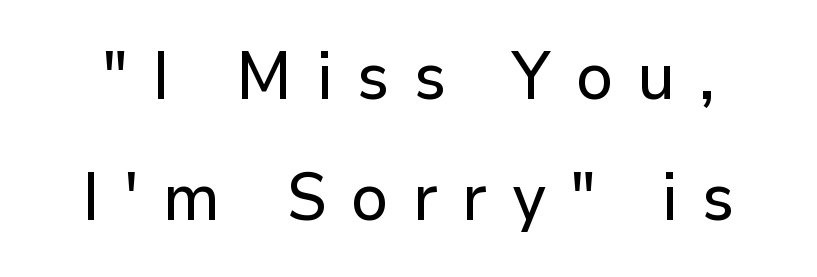
{"serif": "no", "italic": "no", "width": "normal", "stroke_contrast": "low", "x_height": "medium", "monospaced": "no", "underline": "no", "line_spacing_ratio": 1.84, "letter_spacing": "wide", "letter_spacing_em": 0.37, "glyph_px": 66}
